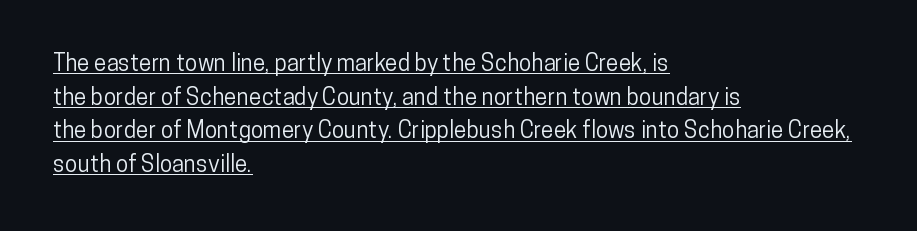
{"italic": "no", "underline": "yes", "align": "left", "line_spacing": "normal", "line_spacing_ratio": 1.46, "letter_spacing": "normal", "letter_spacing_em": 0.0, "glyph_px": 23}
